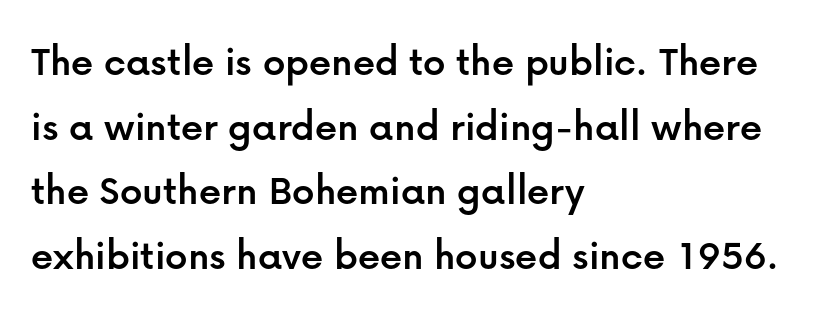
This sample has the flowing, uneven cadence of proportional lettering. Examine the stroke ends and you'll find no serifs. These lines are set flush left with a ragged right edge. A clean baseline with only descenders dipping below it. What stands out about the letter spacing? Nothing — it is the standard amount.
